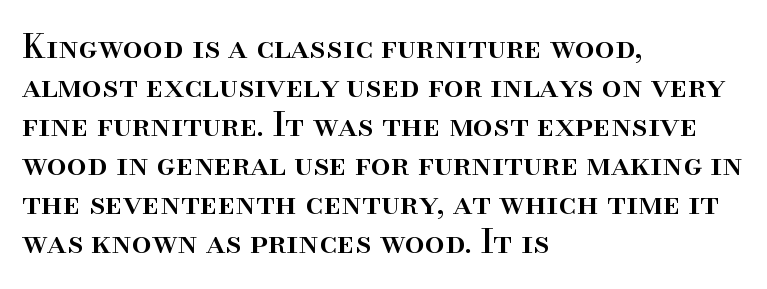
{"serif": "yes", "italic": "no", "width": "normal", "stroke_contrast": "high", "x_height": "small", "monospaced": "no", "underline": "no", "align": "left", "line_spacing_ratio": 1.22, "letter_spacing": "normal", "letter_spacing_em": 0.0, "glyph_px": 32}
